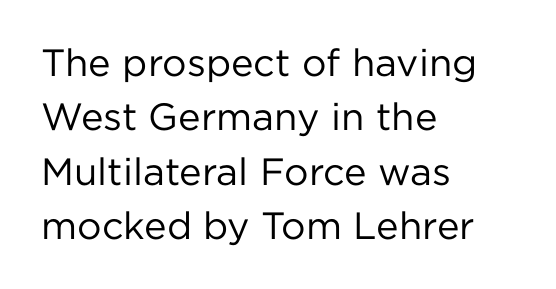
In terms of letterform style, serifs are entirely absent. Every row of glyphs begins at an identical x-position on the left. The letters look calm and open, with moderate or lighter stems. Students, observe: this is what conventionally led text looks like. Decoration check: the copy has no underline. It's the straight-up-and-down kind of type.
